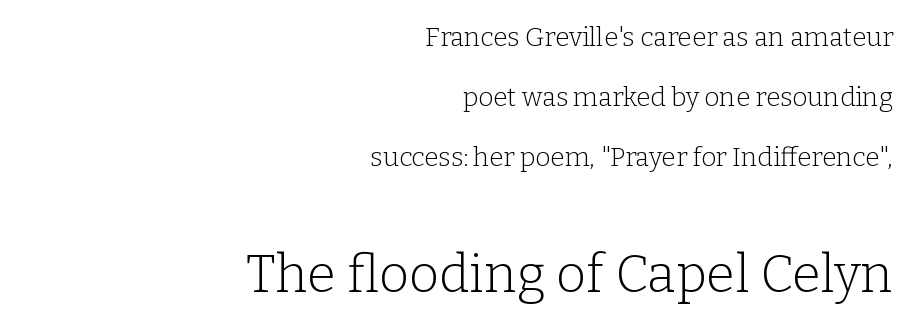
{"serif": "yes", "italic": "no", "bold": "no", "weight": "light", "width": "normal", "stroke_contrast": "low", "x_height": "medium", "monospaced": "no", "underline": "no", "align": "right", "line_spacing": "loose", "line_spacing_ratio": 2.31, "letter_spacing": "normal", "letter_spacing_em": 0.0, "larger_block": "second", "size_ratio": 2.0, "glyph_px": 52}
